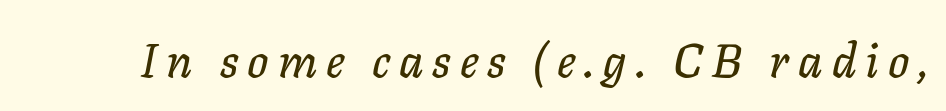
The image shows 47 px text type, italic (leaning right); set not underlined; low stroke contrast and a medium x-height.
